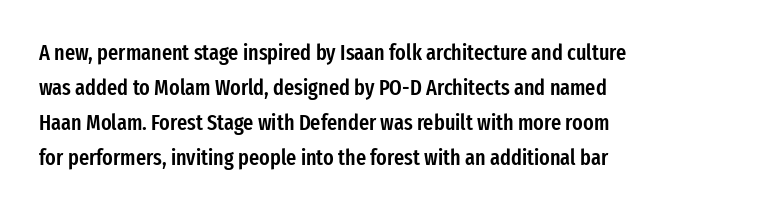
The image shows 22 px text type, upright; set left-aligned, normal line spacing (1.59x), normal letter spacing, not underlined.
